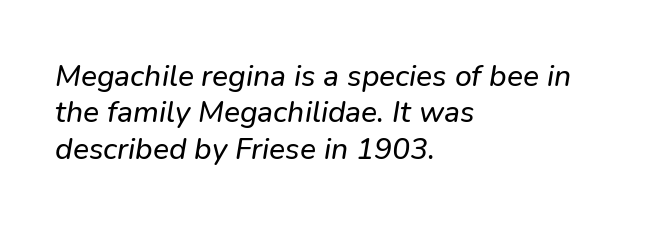
The image shows 30 px sans-serif type; set left-aligned, line spacing 1.21x, normal letter spacing, not underlined; low stroke contrast and a medium x-height.
